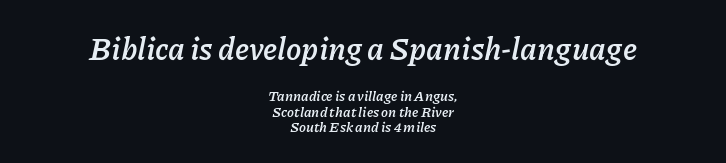
Quick note: italic. The rendering uses natural spacing where letterforms have individual widths. The letters in the upper block stand taller than those in the block below. Each new line begins almost immediately beneath the previous one. These lines are centered, leaving both edges ragged. Heavy-handed strokes throughout: this text is bold.
